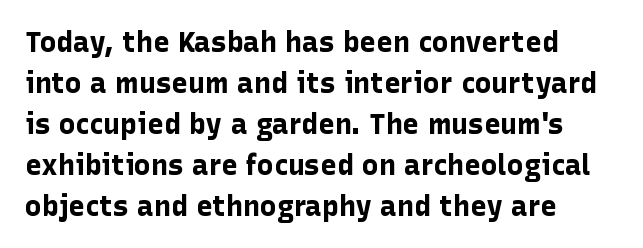
{"serif": "no", "italic": "no", "bold": "yes", "weight": "bold", "width": "normal", "stroke_contrast": "low", "x_height": "medium", "monospaced": "no", "underline": "no", "align": "left", "line_spacing": "normal", "line_spacing_ratio": 1.46, "letter_spacing": "normal", "letter_spacing_em": 0.0, "glyph_px": 28}
